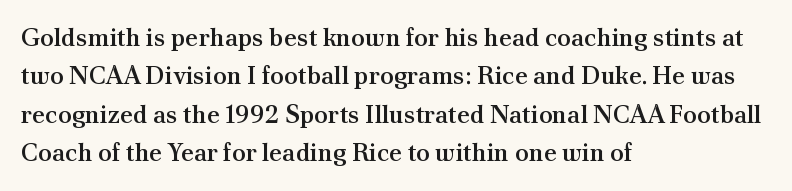
The image shows 25 px text type, upright; set left-aligned, normal line spacing (1.54x), normal letter spacing, not underlined.
